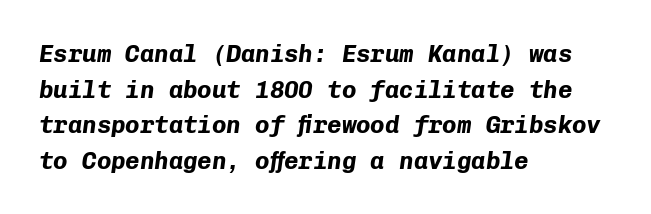
Q: Is the text bold? A: Yes.
Q: Is the text italic (slanted)? A: Yes, it leans right by about 8 degrees.
Q: Is the text underlined? A: No.
Q: How is the paragraph aligned? A: Left-aligned.
Q: Is the spacing between letters normal or unusually wide? A: Normal.
Q: Is the spacing between lines tight, normal or loose? A: Normal.
